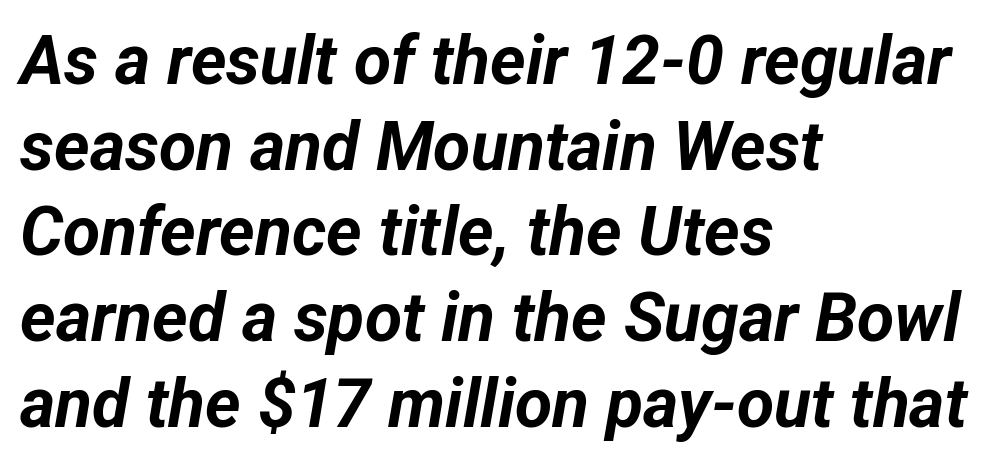
{"italic": "yes", "lean": "right", "slant_degrees": 12, "bold": "yes", "weight": "bold", "width": "normal", "stroke_contrast": "low", "x_height": "medium", "monospaced": "no", "underline": "no", "align": "left", "line_spacing": "normal", "line_spacing_ratio": 1.26, "letter_spacing": "normal", "letter_spacing_em": 0.0, "glyph_px": 68}
